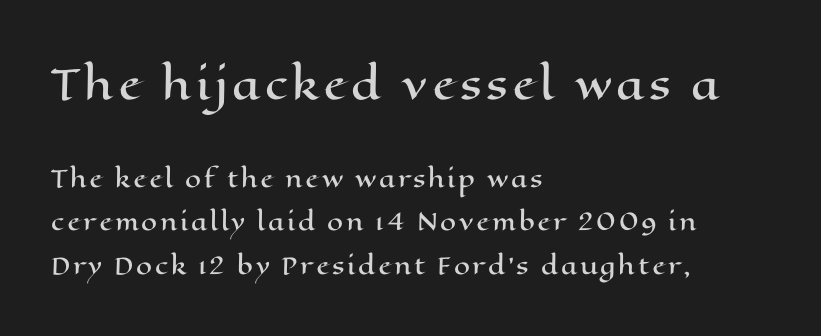
{"italic": "no", "width": "wide", "stroke_contrast": "high", "x_height": "medium", "monospaced": "no", "underline": "no", "align": "left", "line_spacing_ratio": 1.89, "larger_block": "first", "size_ratio": 1.74, "glyph_px": 40}
